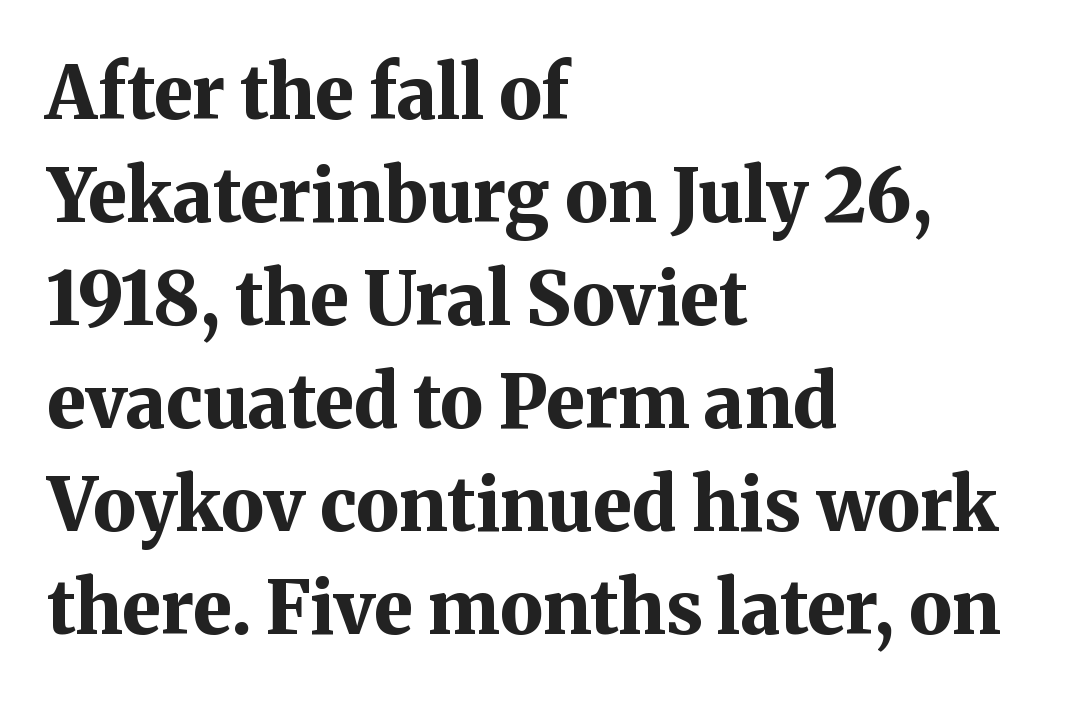
{"serif": "yes", "italic": "no", "bold": "yes", "weight": "bold", "width": "normal", "stroke_contrast": "medium", "x_height": "medium", "monospaced": "no", "underline": "no", "align": "left", "line_spacing": "normal", "line_spacing_ratio": 1.41, "letter_spacing": "normal", "letter_spacing_em": 0.0, "glyph_px": 73}
